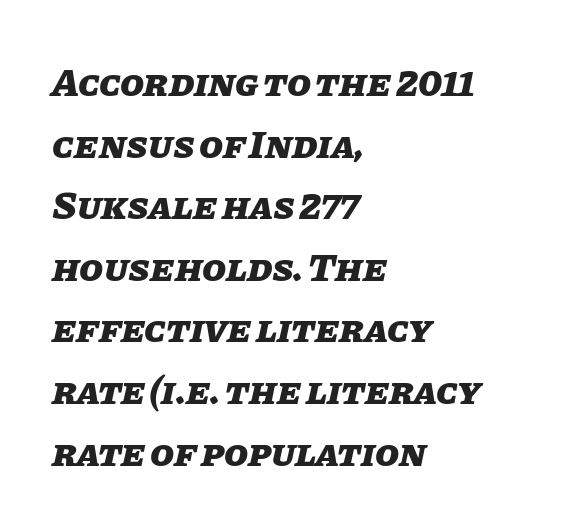
The image shows 39 px heavy type, italic (leaning right); set left-aligned, normal line spacing (1.58x), normal letter spacing, not underlined; low stroke contrast and a large x-height.
